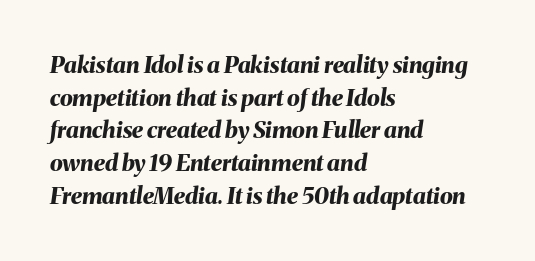
{"italic": "yes", "lean": "right", "slant_degrees": 8, "bold": "yes", "underline": "no", "align": "left", "line_spacing": "normal", "line_spacing_ratio": 1.42, "letter_spacing": "normal", "letter_spacing_em": 0.0, "glyph_px": 23}
